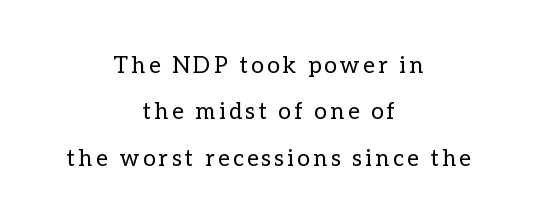
{"italic": "no", "bold": "no", "underline": "no", "align": "center", "line_spacing": "loose", "line_spacing_ratio": 2.02, "glyph_px": 23}
